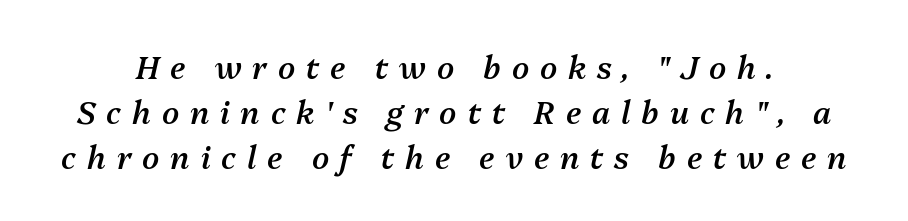
Each letter keeps its own natural width here, so spacing adapts to shape. Vertical spacing — default. Caption: semibold face, moderately heavy strokes. The tracking reads as deliberately expanded to a designer's eye. Does the lettering tilt? It does — this is italic. Glance below the letters and you will spot only blank space.
